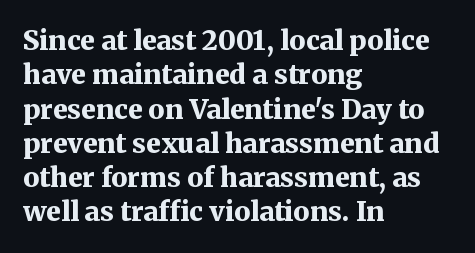
Q: Is the text bold? A: Yes.
Q: Is the text italic (slanted)? A: No, it is upright.
Q: Is the text underlined? A: No.
Q: How is the paragraph aligned? A: Left-aligned.
Q: Is the spacing between letters normal or unusually wide? A: Normal.
Q: Is the spacing between lines tight, normal or loose? A: Normal.
